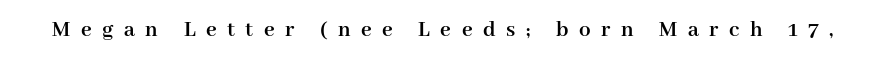
Substantial extra tracking has been applied to these lines. The letters stand straight up with perfectly vertical stems. The letters are bold, with thick, heavy strokes. Descender tails drop into unmarked territory.
